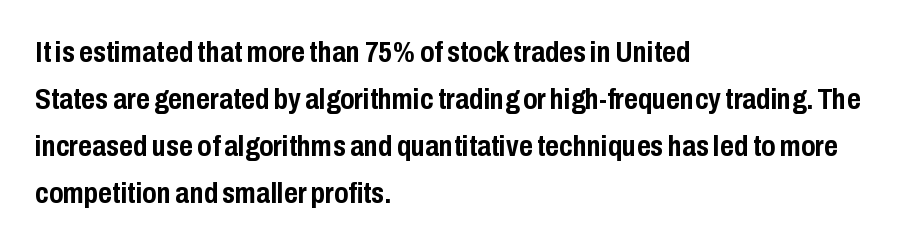
The type family on display is of the sans-serif kind. The lines in this sample share a left origin and differ only in where they stop. A normal amount of white space separates one row of letters from the next. Nope, not italic — everything's standing straight.
